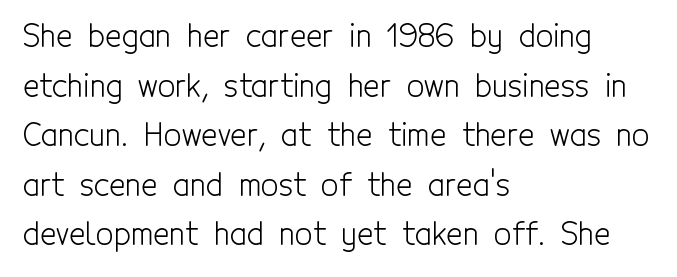
{"serif": "no", "italic": "no", "bold": "no", "weight": "light", "width": "condensed", "x_height": "medium", "monospaced": "no", "underline": "no", "align": "left", "line_spacing": "normal", "line_spacing_ratio": 1.6, "letter_spacing": "normal", "letter_spacing_em": 0.0, "glyph_px": 31}
